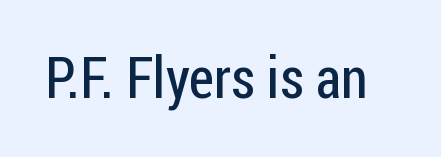
The image shows 57 px regular-weight, condensed sans-serif type, upright; set normal letter spacing, not underlined; low stroke contrast and a medium x-height.
